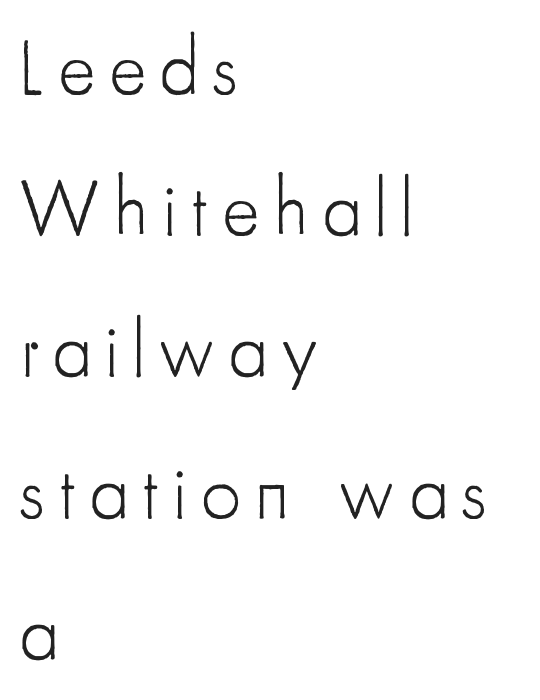
{"serif": "no", "italic": "no", "bold": "no", "weight": "light", "width": "condensed", "stroke_contrast": "low", "x_height": "small", "monospaced": "no", "underline": "no", "align": "left", "line_spacing_ratio": 1.81, "glyph_px": 78}
